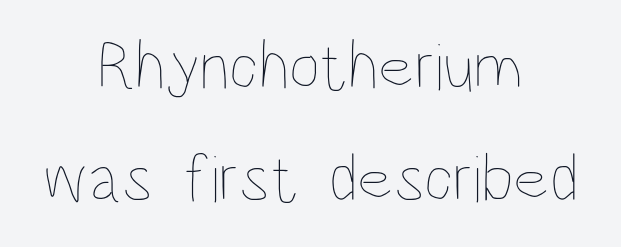
Q: Is the text bold? A: No.
Q: Is the text italic (slanted)? A: No, it is upright.
Q: Is the text underlined? A: No.
Q: How is the paragraph aligned? A: Centered.
Q: Is the spacing between letters normal or unusually wide? A: Normal.
Q: Is the spacing between lines tight, normal or loose? A: Normal.
Q: Width (condensed, normal, or wide)? A: Condensed.
Q: Stroke contrast? A: Low.
Q: x-height? A: Large.
Q: Monospaced? A: No.
